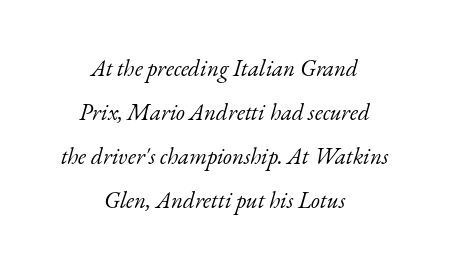
The image shows 23 px text type, italic (leaning right); set centered, loose line spacing (1.91x), normal letter spacing, not underlined.
